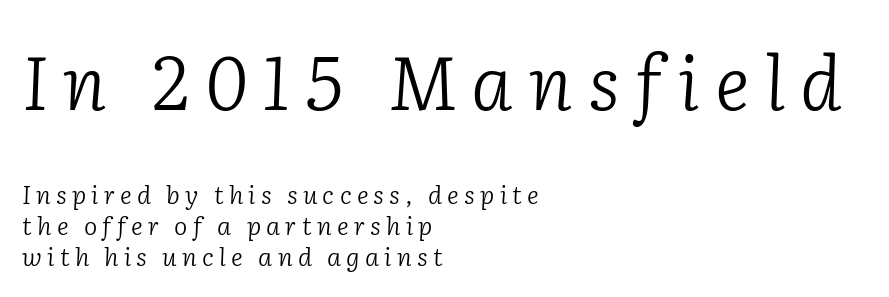
The image shows 74 px light serif type, italic (leaning right); set left-aligned, normal line spacing (1.25x), unusually wide letter spacing (+0.21 em), not underlined; the first (top) block is 2.96x larger; low stroke contrast and a medium x-height.
